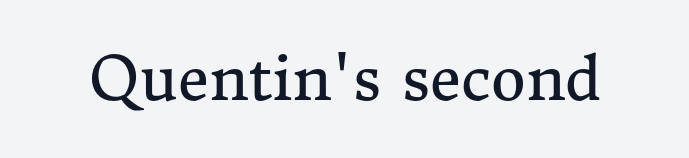
Just letters on the line, the space beneath them empty. You can tell from the footed stems that serif type was used. Each letter keeps its own natural width here, so spacing adapts to shape. In terms of letterspacing, this is plain default setting. The type sits square on the baseline with zero lean.
